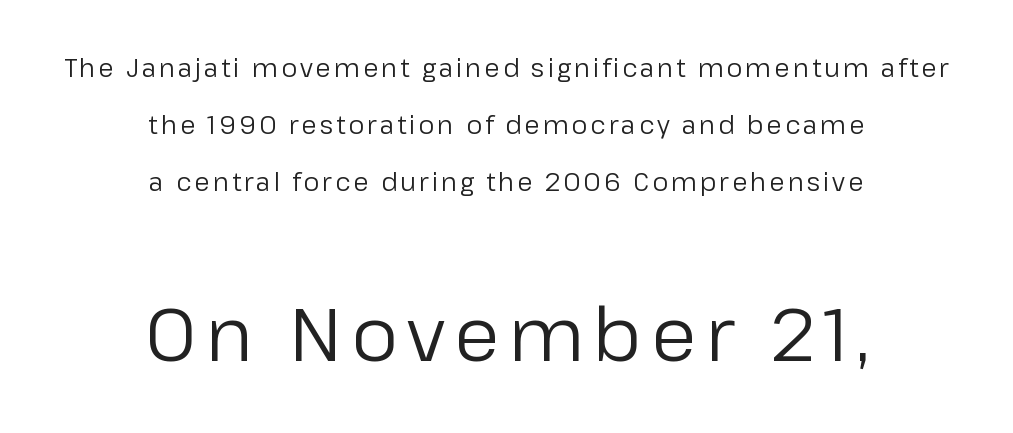
Q: Is the text bold? A: No.
Q: Is the text italic (slanted)? A: No, it is upright.
Q: Is the typeface a serif or a sans-serif typeface? A: Sans-serif.
Q: Is the text underlined? A: No.
Q: How is the paragraph aligned? A: Centered.
Q: Is the spacing between lines tight, normal or loose? A: Loose.
Q: Which block of text is set in a larger size, the first (top) or the second (bottom)? A: The second (bottom) one.
Q: Width (condensed, normal, or wide)? A: Normal.
Q: Stroke contrast? A: Low.
Q: x-height? A: Medium.
Q: Monospaced? A: No.
